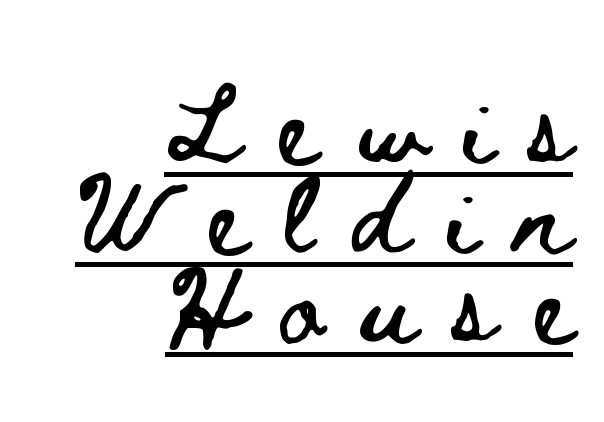
The image shows 80 px wide type; set right-aligned, tight line spacing (1.12x), unusually wide letter spacing (+0.49 em), underlined; low stroke contrast and a small x-height.
